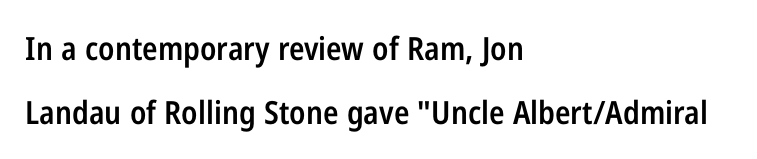
Is there much room between lines? Yes — plenty of vertical air separates them. The passage shown is typed in a proportional face where columns would drift. Underlining? Definitely not there. Nothing unusual about the tracking: characters are spaced as the font intends. Line starts are locked; line ends wander.
